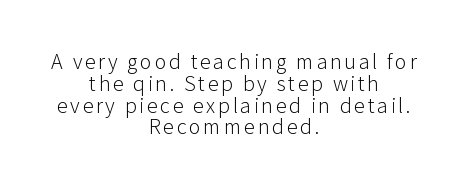
No chunkiness to these letters — they're not bold. Unmarked baselines from the first word to the last. Reading down the block, each line starts at a different indent, mirrored at its end. Style check: upright. Very little white space separates one row of letters from the next.
